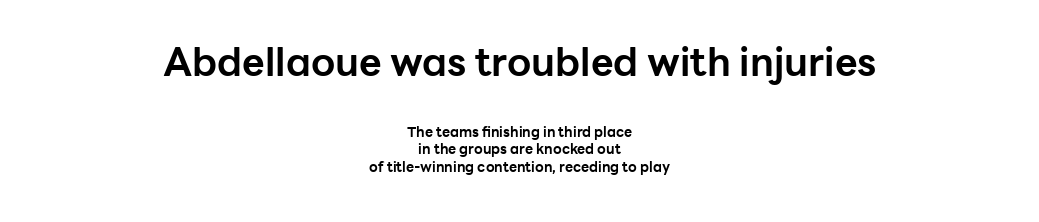
{"serif": "no", "italic": "no", "bold": "yes", "weight": "bold", "width": "normal", "stroke_contrast": "low", "x_height": "medium", "monospaced": "no", "underline": "no", "align": "center", "line_spacing": "normal", "line_spacing_ratio": 1.25, "letter_spacing": "normal", "letter_spacing_em": 0.0, "larger_block": "first", "size_ratio": 2.79, "glyph_px": 39}
